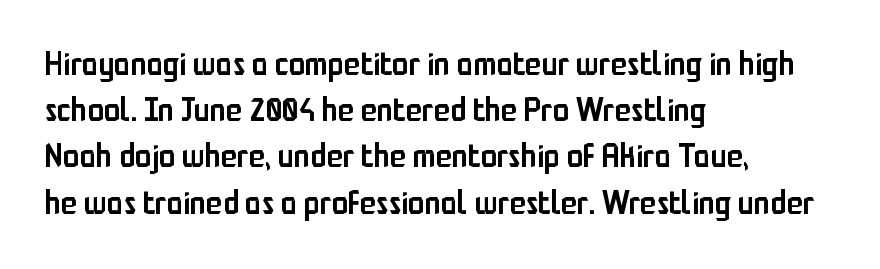
Check the space under the baseline: it is left empty. The designer went with a sans here, leaving each stem footless. The letters advance in unequal steps, a hallmark of proportional type. Normally led — the rows are evenly, conventionally spaced. Spacing between characters is what you'd get straight out of the box.
